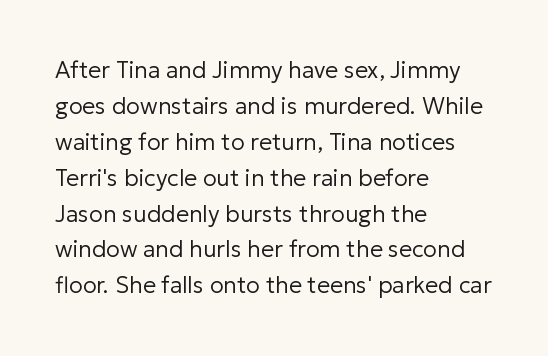
The foot of each line stays bare and open. It's the straight-up-and-down kind of type. The gaps between neighbouring characters are ordinary and unremarkable. A normal amount of white space separates one row of letters from the next. Typeset ragged right — the left edge is the straight one. Is the stroke heavy? The answer is a plain regular-or-lighter.
